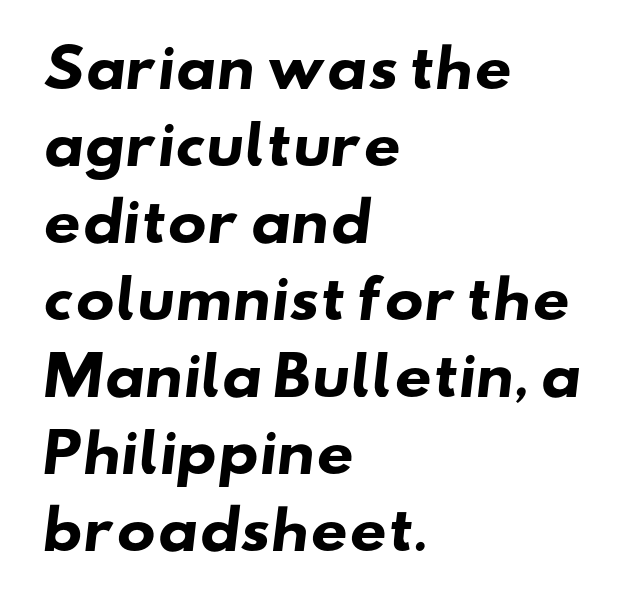
Q: Is the text bold? A: Yes.
Q: Is the typeface a serif or a sans-serif typeface? A: Sans-serif.
Q: Is the text underlined? A: No.
Q: How is the paragraph aligned? A: Left-aligned.
Q: Is the spacing between letters normal or unusually wide? A: Normal.
Q: Is the spacing between lines tight, normal or loose? A: Normal.
Q: Width (condensed, normal, or wide)? A: Wide.
Q: Stroke contrast? A: Low.
Q: x-height? A: Small.
Q: Monospaced? A: No.
